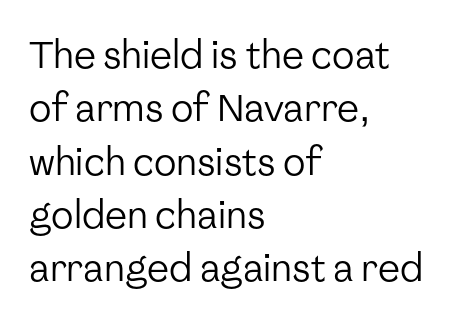
{"serif": "no", "italic": "no", "bold": "no", "weight": "regular", "width": "normal", "stroke_contrast": "low", "x_height": "medium", "monospaced": "no", "underline": "no", "align": "left", "line_spacing": "normal", "line_spacing_ratio": 1.44, "letter_spacing": "normal", "letter_spacing_em": 0.0, "glyph_px": 37}
